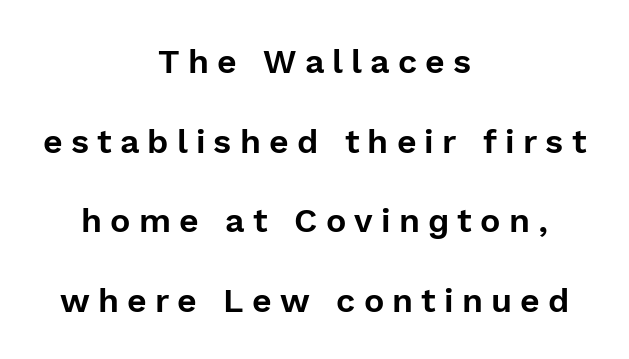
Q: Is the text italic (slanted)? A: No, it is upright.
Q: Is the typeface a serif or a sans-serif typeface? A: Sans-serif.
Q: Is the text underlined? A: No.
Q: How is the paragraph aligned? A: Centered.
Q: Is the spacing between letters normal or unusually wide? A: Unusually wide.
Q: Is the spacing between lines tight, normal or loose? A: Loose.
Q: Width (condensed, normal, or wide)? A: Normal.
Q: x-height? A: Medium.
Q: Monospaced? A: No.
